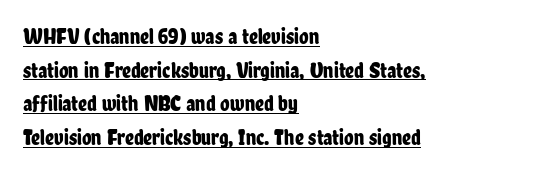
{"italic": "no", "underline": "yes", "align": "left", "line_spacing": "normal", "line_spacing_ratio": 1.53, "letter_spacing": "normal", "letter_spacing_em": 0.0, "glyph_px": 22}
